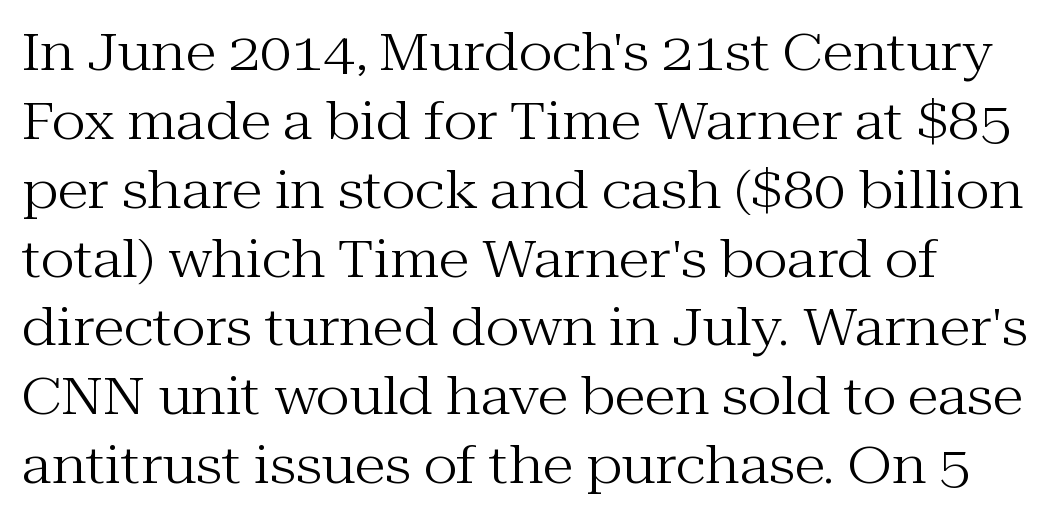
Q: Is the text bold? A: No.
Q: Is the text italic (slanted)? A: No, it is upright.
Q: Is the typeface a serif or a sans-serif typeface? A: Serif.
Q: Is the text underlined? A: No.
Q: How is the paragraph aligned? A: Left-aligned.
Q: Is the spacing between letters normal or unusually wide? A: Normal.
Q: Is the spacing between lines tight, normal or loose? A: Normal.
Q: Width (condensed, normal, or wide)? A: Normal.
Q: Stroke contrast? A: Medium.
Q: x-height? A: Medium.
Q: Monospaced? A: No.
